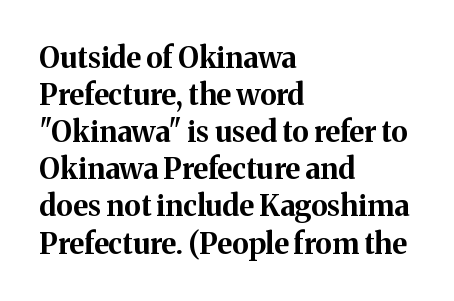
The image shows 29 px bold serif type, upright; set left-aligned, normal line spacing (1.28x), normal letter spacing, not underlined; medium stroke contrast and a medium x-height.
